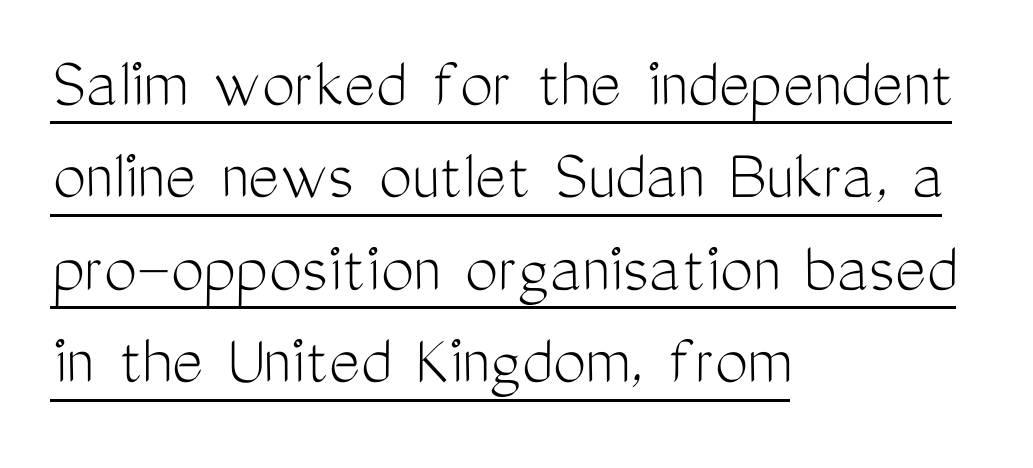
The image shows 74 px light, condensed sans-serif type, upright; set left-aligned, normal line spacing (1.25x), normal letter spacing, underlined; medium stroke contrast and a medium x-height.
